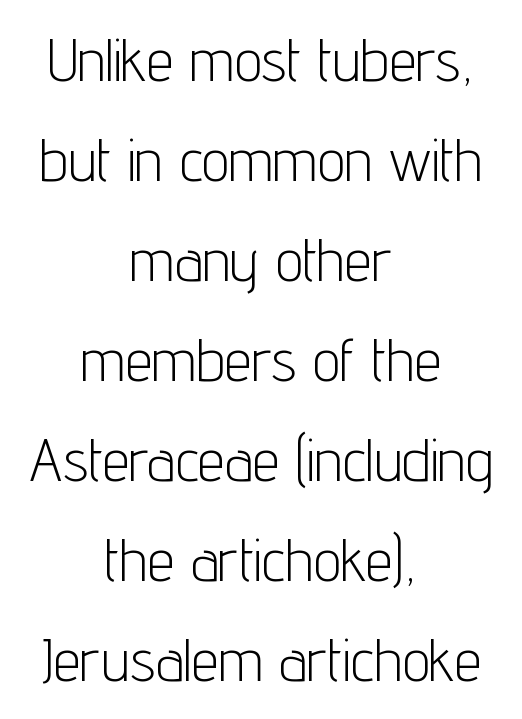
Q: Is the text bold? A: No.
Q: Is the text italic (slanted)? A: No, it is upright.
Q: Is the typeface a serif or a sans-serif typeface? A: Sans-serif.
Q: Is the text underlined? A: No.
Q: How is the paragraph aligned? A: Centered.
Q: Is the spacing between letters normal or unusually wide? A: Normal.
Q: Is the spacing between lines tight, normal or loose? A: Normal.
Q: Width (condensed, normal, or wide)? A: Condensed.
Q: Stroke contrast? A: Low.
Q: x-height? A: Medium.
Q: Monospaced? A: No.
